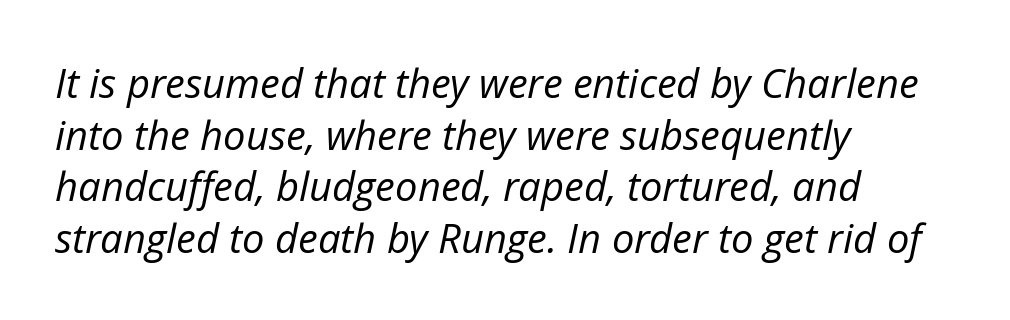
Does the lettering tilt? It does — this is italic. Leftover space on each line is placed entirely after the last word. In terms of letterspacing, this is plain default setting. The leading is moderate, giving the passage an even texture.
